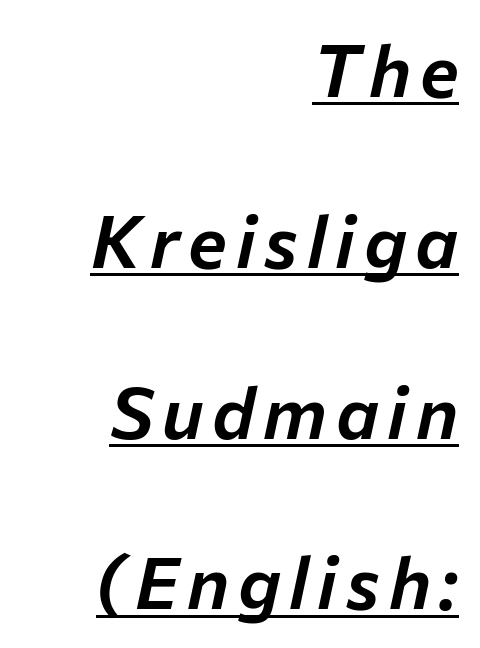
The font's italic variant was chosen for this text. Spacing verdict: proportional, widths tailored to each character. Leading is clearly above the norm, producing a sparse column. Caption: lettering with a line underneath.
